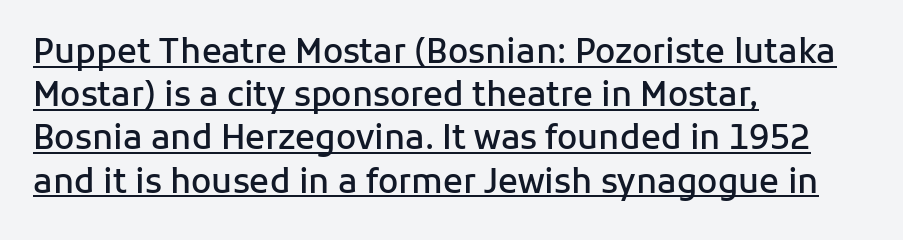
The image shows 33 px semibold sans-serif type, upright; set left-aligned, normal line spacing (1.31x), normal letter spacing, underlined; low stroke contrast and a medium x-height.
